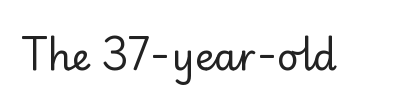
The letters sit at their default tracking, neither squeezed nor spread. Just letters on the line, the space beneath them empty. The rendering shows plain stroke endings on the letterforms — a sans-serif design. Tall strokes in this sample are plumb rather than angled. The letterforms sit at book weight or below.
